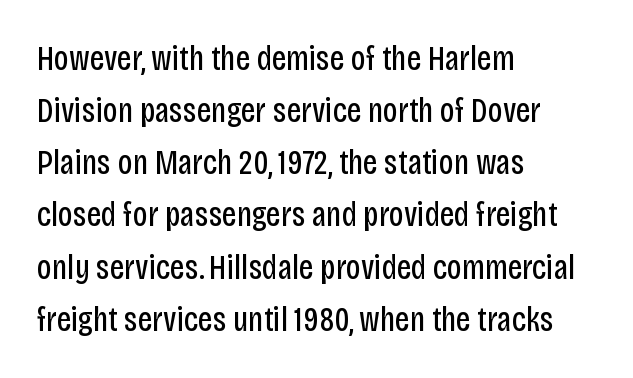
Q: Is the text bold? A: No.
Q: Is the text italic (slanted)? A: No, it is upright.
Q: Is the typeface a serif or a sans-serif typeface? A: Sans-serif.
Q: Is the text underlined? A: No.
Q: How is the paragraph aligned? A: Left-aligned.
Q: Is the spacing between letters normal or unusually wide? A: Normal.
Q: Is the spacing between lines tight, normal or loose? A: Normal.
Q: Width (condensed, normal, or wide)? A: Condensed.
Q: Stroke contrast? A: Low.
Q: x-height? A: Large.
Q: Monospaced? A: No.
